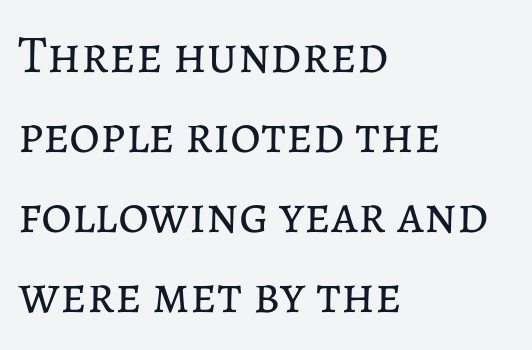
The image shows 53 px regular-weight type, upright; set left-aligned, normal line spacing (1.51x), normal letter spacing, not underlined; low stroke contrast and a medium x-height.
